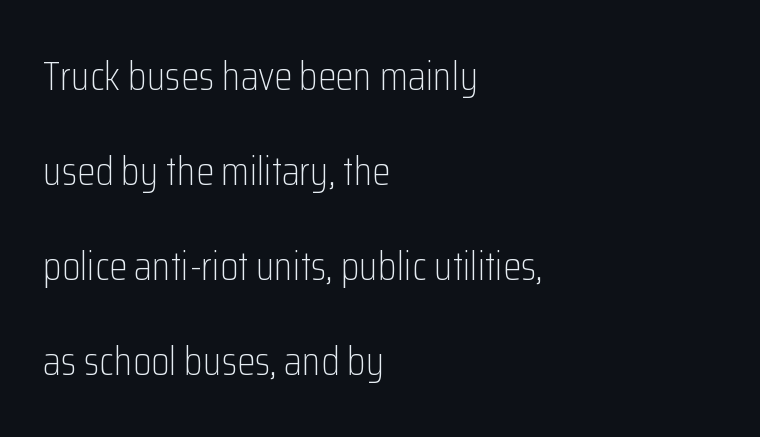
Unmarked baselines from the first word to the last. You could not count columns in this text — the font is proportionally spaced. The characters are drawn with everyday or finer stroke widths. Look at the bottom of the vertical strokes: they stop flat, with no serifs.
